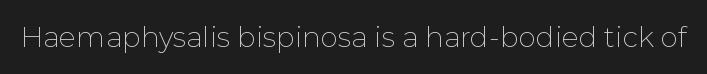
Type without underlining. No chunkiness to these letters — they're not bold. Posture: straight, roman, zero tilt. Compared with typical body copy, the letter spacing here is the same.
